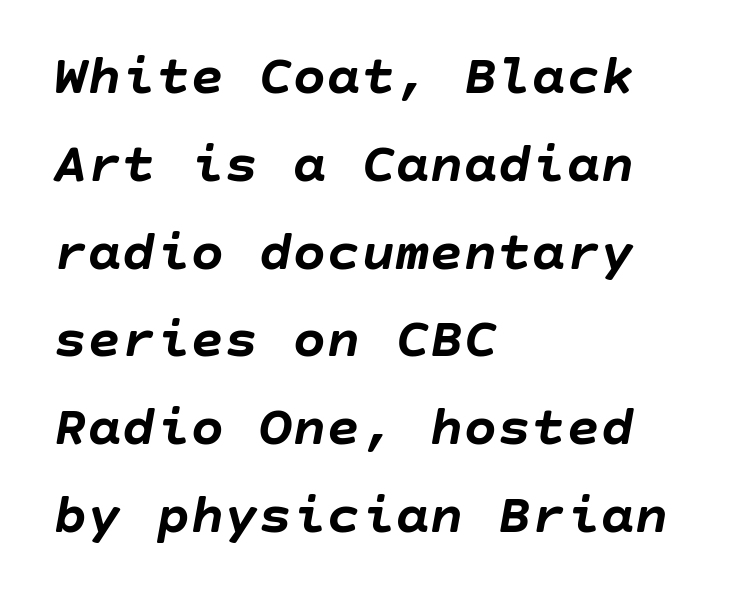
Q: Is the text bold? A: Yes.
Q: Is the text italic (slanted)? A: Yes, it leans right by about 10 degrees.
Q: Is the text underlined? A: No.
Q: How is the paragraph aligned? A: Left-aligned.
Q: Is the spacing between letters normal or unusually wide? A: Normal.
Q: Is the spacing between lines tight, normal or loose? A: Normal.
Q: Width (condensed, normal, or wide)? A: Normal.
Q: Stroke contrast? A: Low.
Q: x-height? A: Large.
